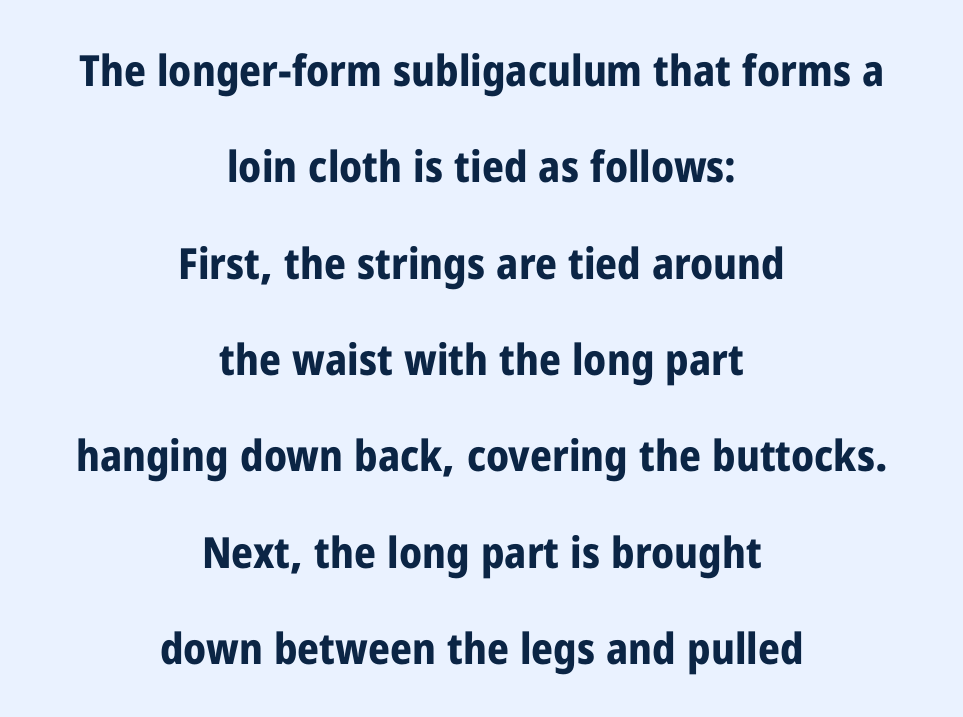
Q: Is the text bold? A: Yes.
Q: Is the text italic (slanted)? A: No, it is upright.
Q: Is the typeface a serif or a sans-serif typeface? A: Sans-serif.
Q: Is the text underlined? A: No.
Q: How is the paragraph aligned? A: Centered.
Q: Is the spacing between letters normal or unusually wide? A: Normal.
Q: Is the spacing between lines tight, normal or loose? A: Loose.
Q: Width (condensed, normal, or wide)? A: Condensed.
Q: Stroke contrast? A: Low.
Q: x-height? A: Medium.
Q: Monospaced? A: No.
